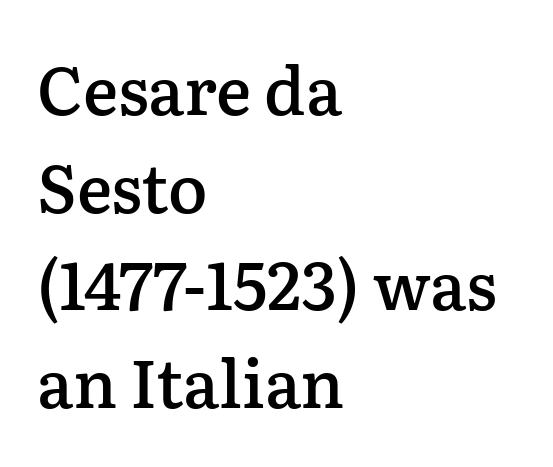
Each letter's strokes conclude with small projecting serifs. Every stem runs plumb, perpendicular to the baseline. The characters look somewhat weighty, a semibold short of true bold. Varying glyph widths throughout — classic text-font behaviour. This rendering features lettering with no underline. These lines stack with their left ends in a neat column.
